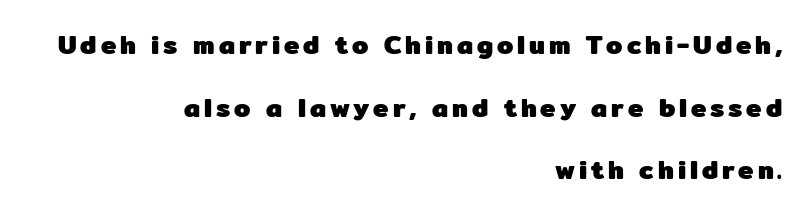
{"italic": "no", "bold": "yes", "underline": "no", "align": "right", "line_spacing": "loose", "line_spacing_ratio": 2.41, "glyph_px": 26}
